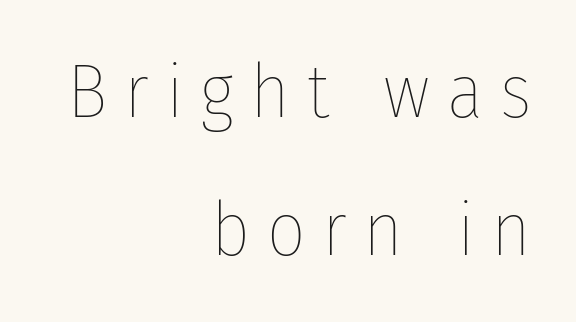
The image shows 76 px thin, condensed type, upright; set right-aligned, line spacing 1.82x, unusually wide letter spacing (+0.22 em), not underlined; low stroke contrast and a medium x-height.
